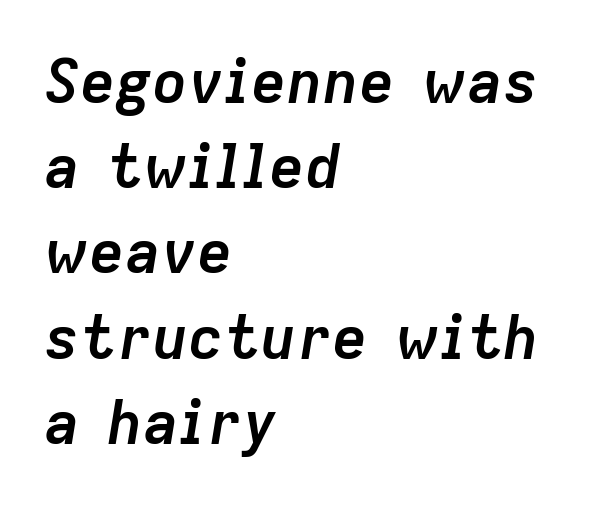
Rendered with sloped, italic letterforms. Caption: standard tracking, unaltered. The foot of each line stays bare and open. Visually the block forms a straight wall on the left and a jagged coastline on the right. Proportional: the letters do not fall into vertical columns. The sample has been set heavy, in full bold.
